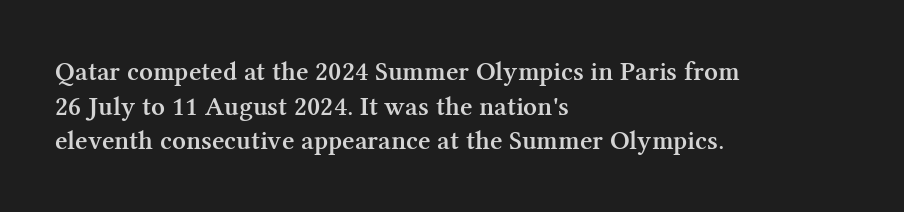
{"italic": "no", "bold": "semi", "underline": "no", "align": "left", "line_spacing": "normal", "line_spacing_ratio": 1.28, "letter_spacing": "normal", "letter_spacing_em": 0.0, "glyph_px": 27}
